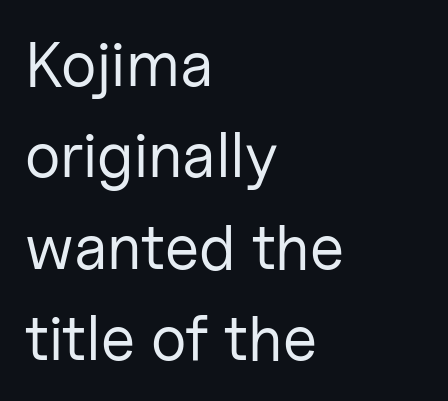
Q: Is the text bold? A: No.
Q: Is the text italic (slanted)? A: No, it is upright.
Q: Is the typeface a serif or a sans-serif typeface? A: Sans-serif.
Q: Is the text underlined? A: No.
Q: How is the paragraph aligned? A: Left-aligned.
Q: Is the spacing between letters normal or unusually wide? A: Normal.
Q: Is the spacing between lines tight, normal or loose? A: Normal.
Q: Width (condensed, normal, or wide)? A: Normal.
Q: Stroke contrast? A: Low.
Q: x-height? A: Medium.
Q: Monospaced? A: No.
